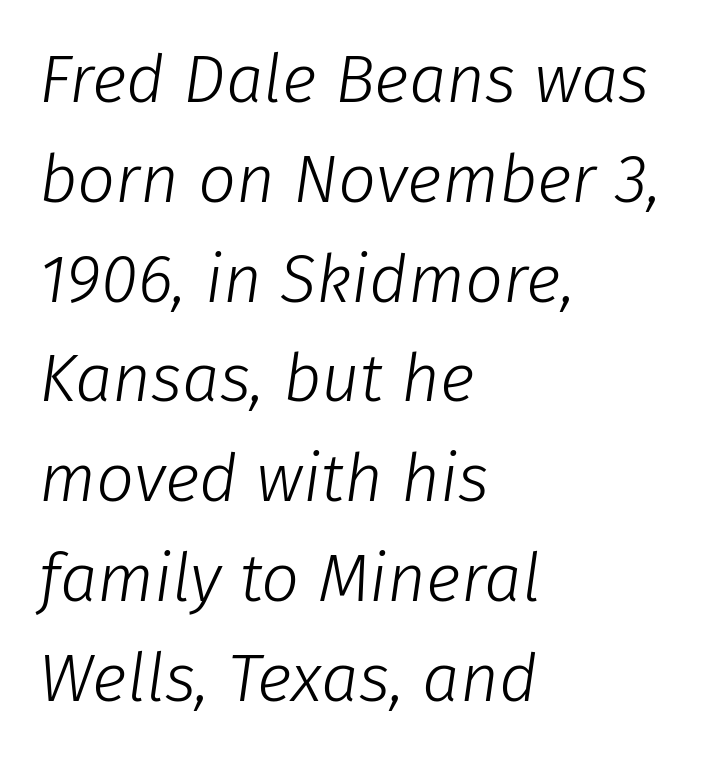
The image shows 67 px light type, italic (leaning right); set left-aligned, normal line spacing (1.49x), normal letter spacing, not underlined; low stroke contrast and a medium x-height.
